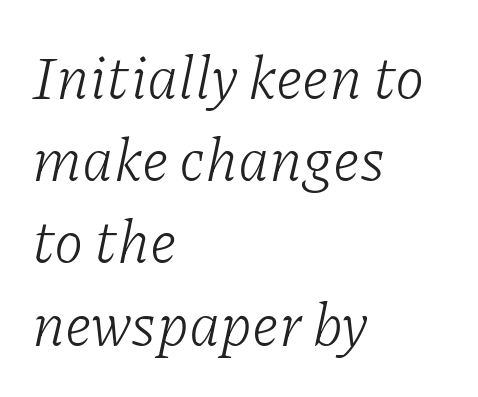
{"serif": "yes", "italic": "yes", "lean": "right", "slant_degrees": 11, "bold": "no", "weight": "light", "width": "normal", "stroke_contrast": "low", "x_height": "medium", "monospaced": "no", "underline": "no", "align": "left", "line_spacing": "normal", "line_spacing_ratio": 1.37, "letter_spacing": "normal", "letter_spacing_em": 0.0, "glyph_px": 60}
